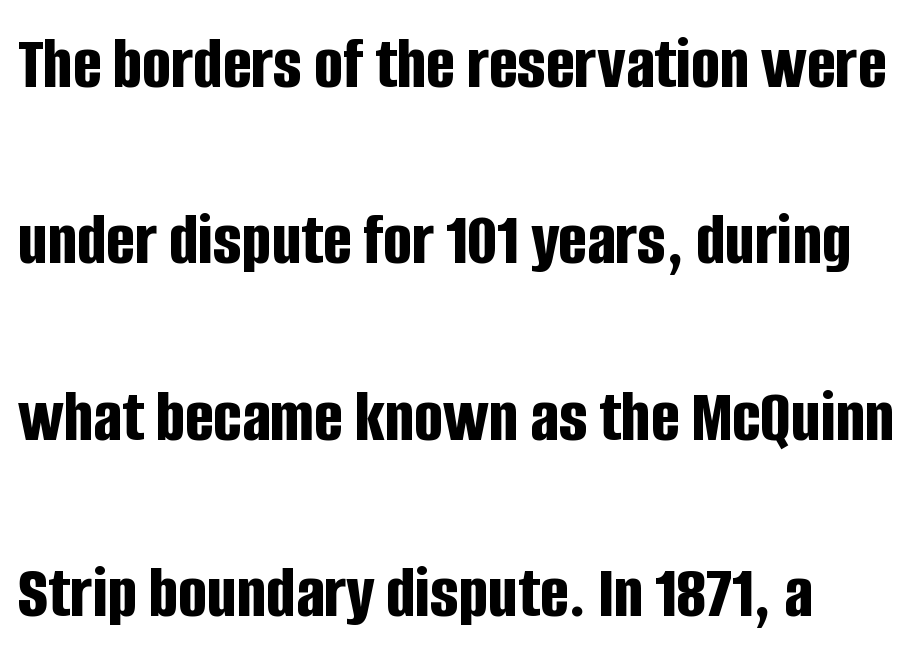
{"serif": "no", "italic": "no", "bold": "yes", "weight": "bold", "width": "condensed", "stroke_contrast": "low", "x_height": "large", "monospaced": "no", "underline": "no", "line_spacing": "loose", "line_spacing_ratio": 2.32, "letter_spacing": "normal", "letter_spacing_em": 0.0, "glyph_px": 76}
